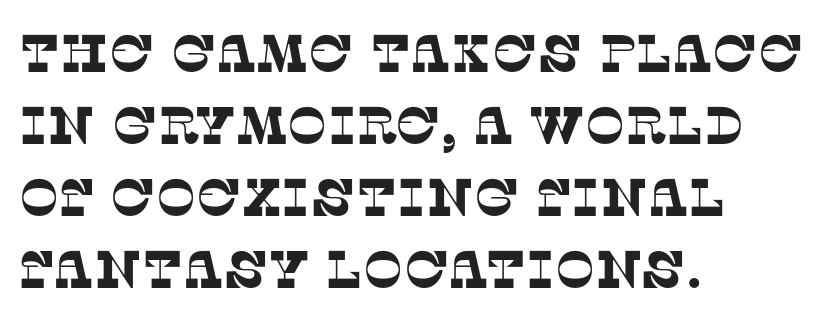
The image shows 53 px serif type; set left-aligned, normal line spacing (1.36x), normal letter spacing, not underlined; low stroke contrast and a large x-height.
